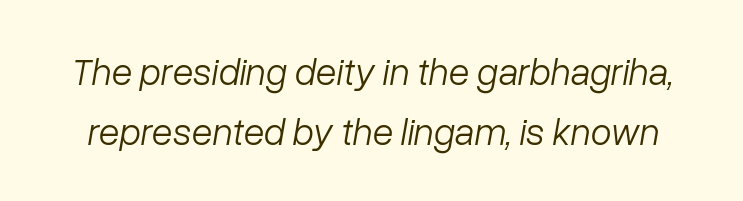
Looking at the ascenders, they clearly lean. Note the varied advance widths — an 'i' is clearly narrower than an 'm'. Has an underline been added? It has not. Leading: standard. Nothing unusual about the tracking: characters are spaced as the font intends. Stroke thickness stays within the range of a standard reading face or lighter.
